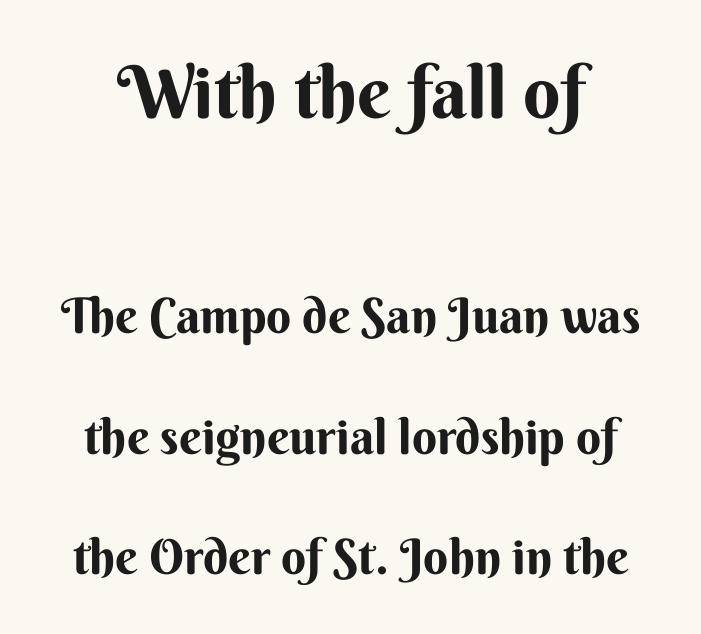
The image shows 73 px bold sans-serif type, upright; set loose line spacing (2.46x), normal letter spacing, not underlined; the first (top) block is 1.49x larger; medium stroke contrast and a small x-height.
